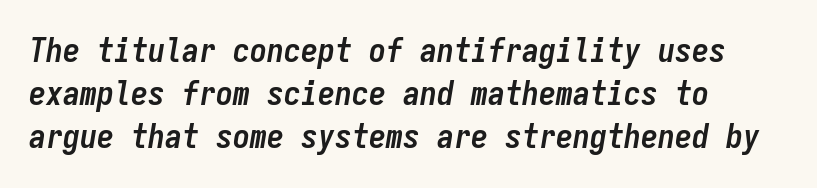
The image shows 34 px semibold, condensed type, italic (leaning right), monospaced; set left-aligned, normal line spacing (1.27x), normal letter spacing, not underlined; low stroke contrast and a medium x-height.
